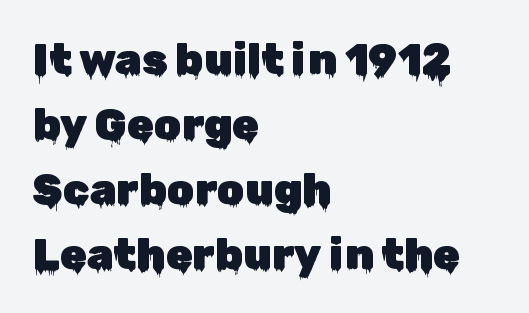
Rows of type keep a routine distance in the vertical direction. Decoration check: the copy has no underline. No feet cap the strokes, marking this as sans-serif type. What stands out about the letter spacing? Nothing — it is the standard amount. The compositor pushed each line to the left boundary. Posture: vertical.
